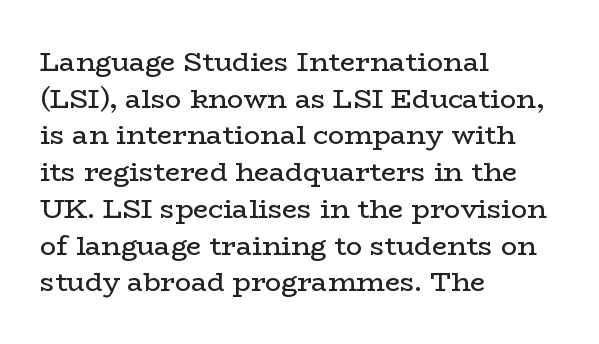
Reading down the block, your eye returns to a fixed left position each line. Do the letters lean? They stand straight. The strip under each line holds only bare page. Bold? No — there's no thickening of the strokes. Line spacing here is normal. Glyph-to-glyph distance matches everyday printed text.
